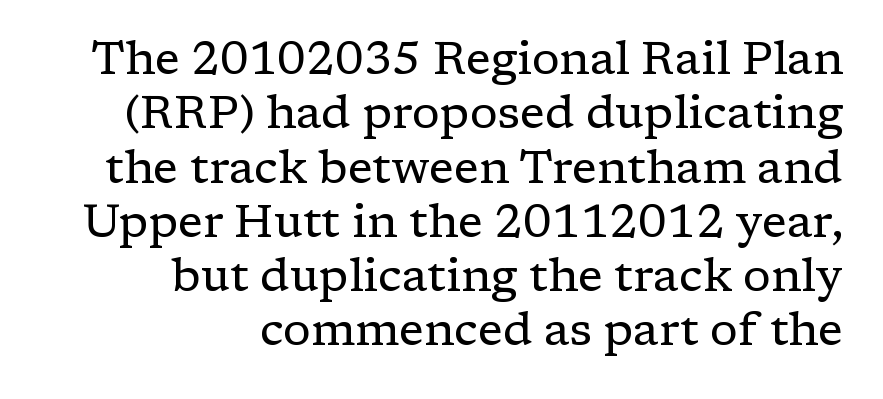
The image shows 46 px regular-weight serif type, upright; set right-aligned, line spacing 1.18x, normal letter spacing, not underlined; low stroke contrast and a medium x-height.
